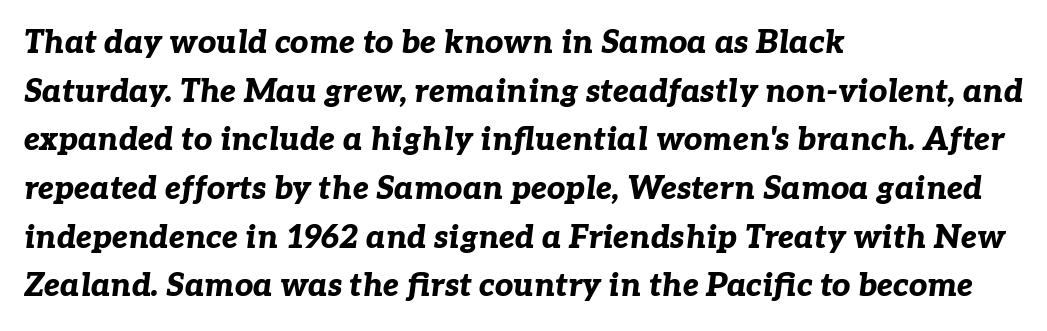
The image shows 32 px bold type, italic (leaning right); set left-aligned, normal line spacing (1.52x), normal letter spacing, not underlined; low stroke contrast and a medium x-height.
